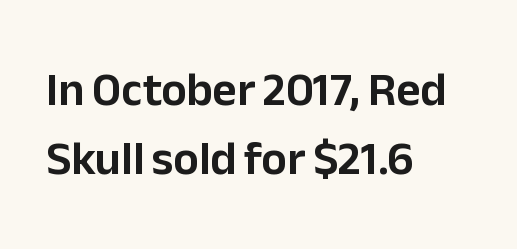
{"serif": "no", "italic": "no", "width": "normal", "stroke_contrast": "low", "x_height": "medium", "monospaced": "no", "underline": "no", "align": "left", "line_spacing": "normal", "line_spacing_ratio": 1.46, "letter_spacing": "normal", "letter_spacing_em": 0.0, "glyph_px": 47}
